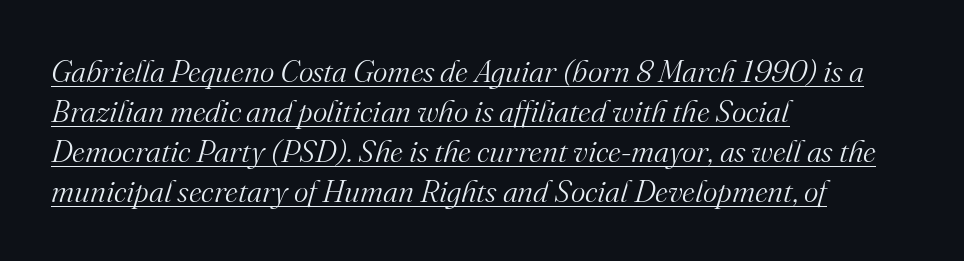
Yep, those are serifs on the letters. Looks like regular typesetting: each glyph gets only the width it needs. The space between consecutive lines is moderate. Nothing heavy about these letters — not bold at all. Teacher's note: observe the even left margin — that is flush-left alignment. Characters follow at the spacing the type designer built in.
